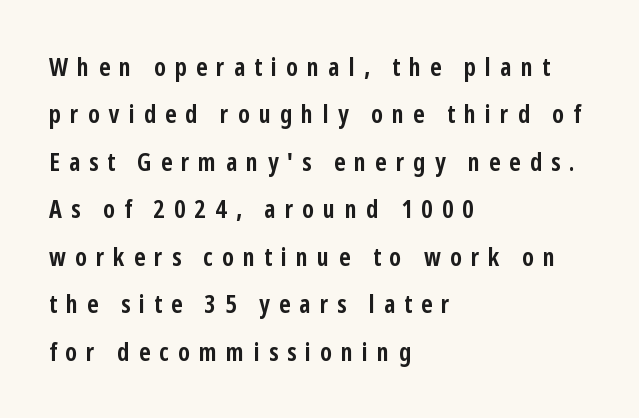
{"italic": "no", "bold": "yes", "underline": "no", "align": "left", "line_spacing": "loose", "line_spacing_ratio": 1.9, "letter_spacing": "wide", "letter_spacing_em": 0.36, "glyph_px": 25}
